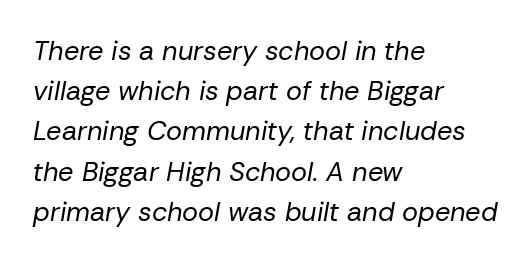
Layout note: lines flush left. Is the type heavy? It reads as light-to-regular instead. The glyphs are unaccompanied by any horizontal stroke below them. Nobody touched the tracking dial on this one. Observe the lean: these are italic letterforms. Students, observe: this is what conventionally led text looks like.
